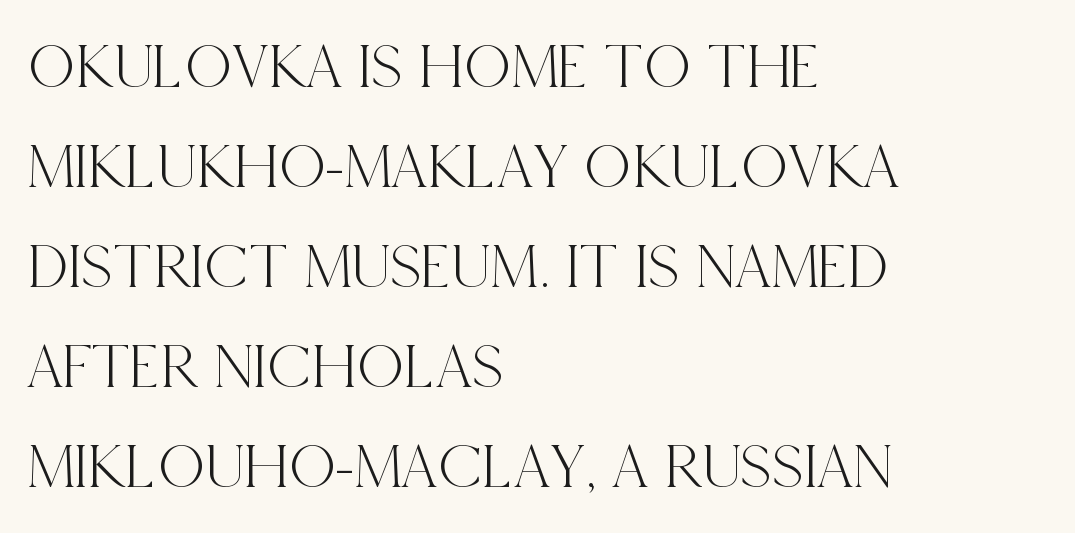
Q: Is the text italic (slanted)? A: No, it is upright.
Q: Is the typeface a serif or a sans-serif typeface? A: Serif.
Q: Is the text underlined? A: No.
Q: How is the paragraph aligned? A: Left-aligned.
Q: Is the spacing between letters normal or unusually wide? A: Normal.
Q: Is the spacing between lines tight, normal or loose? A: Normal.
Q: Width (condensed, normal, or wide)? A: Condensed.
Q: x-height? A: Large.
Q: Monospaced? A: No.
